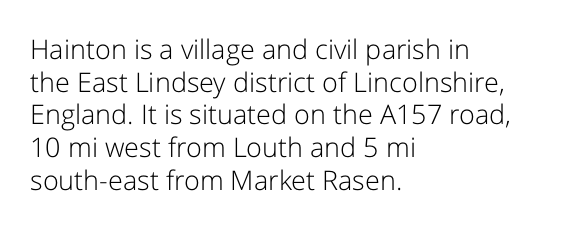
Q: Is the text bold? A: No.
Q: Is the text italic (slanted)? A: No, it is upright.
Q: Is the text underlined? A: No.
Q: How is the paragraph aligned? A: Left-aligned.
Q: Is the spacing between letters normal or unusually wide? A: Normal.
